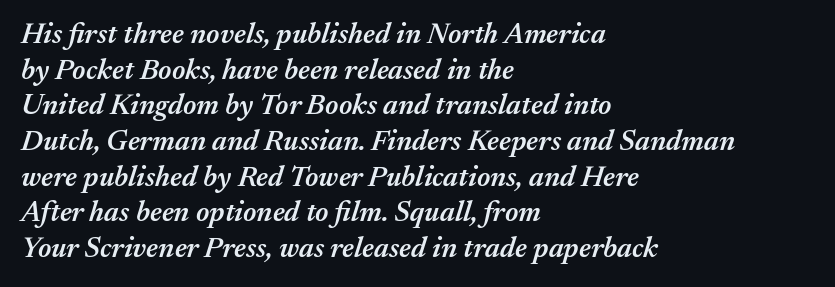
Q: Is the text bold? A: Semi-bold.
Q: Is the text italic (slanted)? A: Yes, it leans right by about 17 degrees.
Q: Is the text underlined? A: No.
Q: How is the paragraph aligned? A: Left-aligned.
Q: Is the spacing between letters normal or unusually wide? A: Normal.
Q: Width (condensed, normal, or wide)? A: Normal.
Q: Stroke contrast? A: Medium.
Q: x-height? A: Medium.
Q: Monospaced? A: No.
